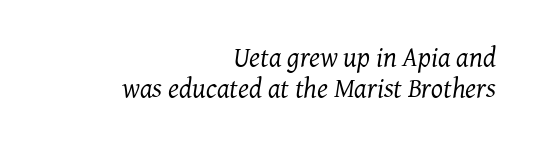
Q: Is the text bold? A: No.
Q: Is the text italic (slanted)? A: Yes, it leans right by about 7 degrees.
Q: Is the typeface a serif or a sans-serif typeface? A: Serif.
Q: Is the text underlined? A: No.
Q: How is the paragraph aligned? A: Right-aligned.
Q: Is the spacing between letters normal or unusually wide? A: Normal.
Q: Is the spacing between lines tight, normal or loose? A: Tight.
Q: Width (condensed, normal, or wide)? A: Normal.
Q: Stroke contrast? A: Medium.
Q: x-height? A: Medium.
Q: Monospaced? A: No.
